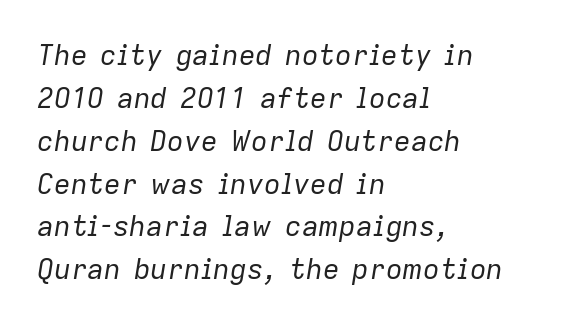
The image shows 28 px regular-weight type, italic (leaning right); set left-aligned, normal line spacing (1.53x), normal letter spacing, not underlined; low stroke contrast and a medium x-height.
